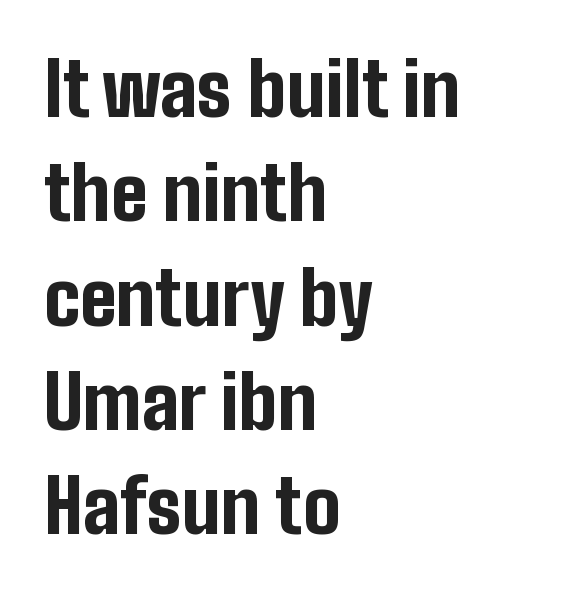
The letters stand straight up with perfectly vertical stems. Just letters on the line, the space beneath them empty. Spacing verdict: proportional, widths tailored to each character. Does the copy run flush right? No — it runs flush left. The designer left line spacing at the default.
